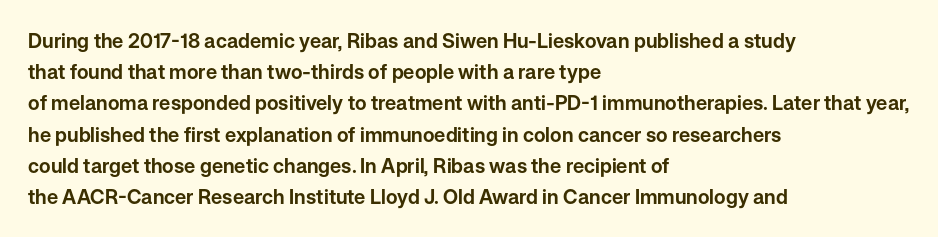
{"italic": "no", "underline": "no", "align": "left", "line_spacing": "normal", "line_spacing_ratio": 1.56, "letter_spacing": "normal", "letter_spacing_em": 0.0, "glyph_px": 20}
